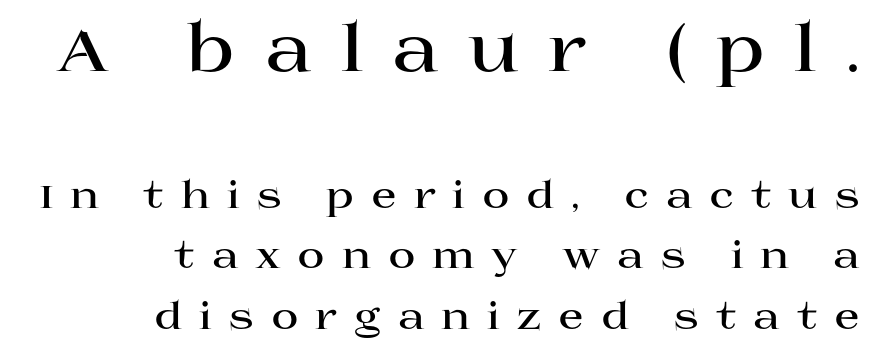
Q: Is the text bold? A: Yes.
Q: Is the text italic (slanted)? A: No, it is upright.
Q: Is the typeface a serif or a sans-serif typeface? A: Serif.
Q: Is the text underlined? A: No.
Q: How is the paragraph aligned? A: Right-aligned.
Q: Is the spacing between letters normal or unusually wide? A: Unusually wide.
Q: Is the spacing between lines tight, normal or loose? A: Normal.
Q: Which block of text is set in a larger size, the first (top) or the second (bottom)? A: The first (top) one.
Q: Width (condensed, normal, or wide)? A: Wide.
Q: Stroke contrast? A: High.
Q: x-height? A: Large.
Q: Monospaced? A: No.
